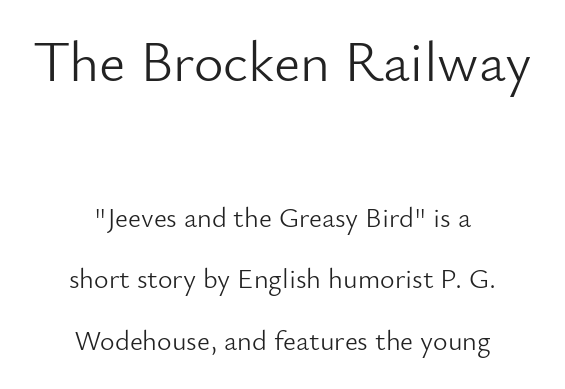
Q: Is the text bold? A: No.
Q: Is the text italic (slanted)? A: No, it is upright.
Q: Is the typeface a serif or a sans-serif typeface? A: Sans-serif.
Q: Is the text underlined? A: No.
Q: How is the paragraph aligned? A: Centered.
Q: Is the spacing between letters normal or unusually wide? A: Normal.
Q: Is the spacing between lines tight, normal or loose? A: Loose.
Q: Which block of text is set in a larger size, the first (top) or the second (bottom)? A: The first (top) one.
Q: Width (condensed, normal, or wide)? A: Normal.
Q: Stroke contrast? A: Low.
Q: x-height? A: Small.
Q: Monospaced? A: No.
